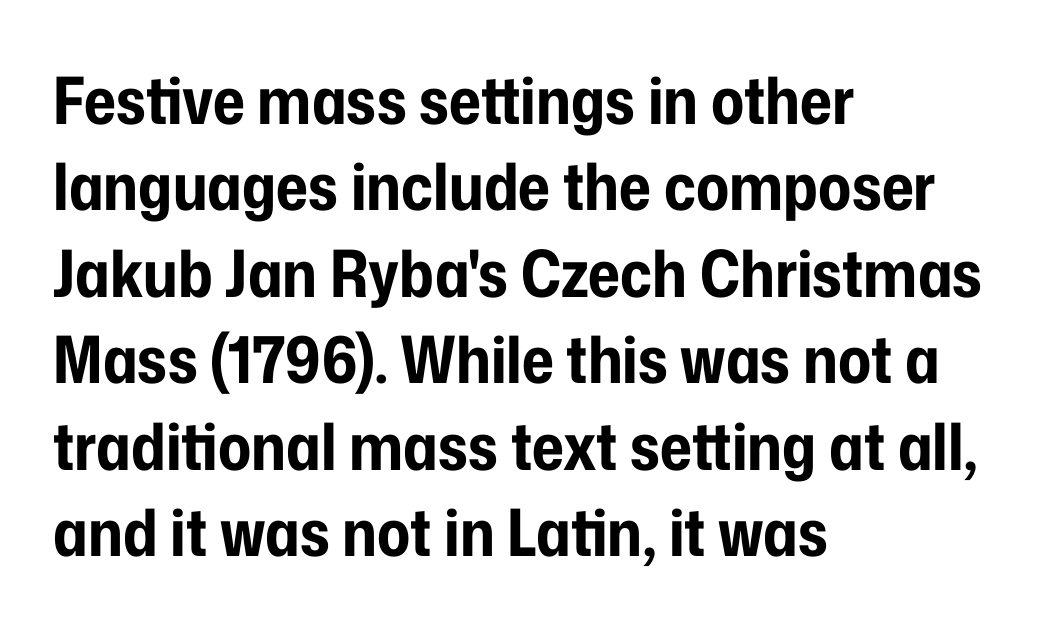
{"serif": "no", "italic": "no", "bold": "yes", "weight": "bold", "width": "condensed", "stroke_contrast": "low", "x_height": "medium", "monospaced": "no", "underline": "no", "align": "left", "line_spacing": "normal", "line_spacing_ratio": 1.33, "letter_spacing": "normal", "letter_spacing_em": 0.0, "glyph_px": 65}
